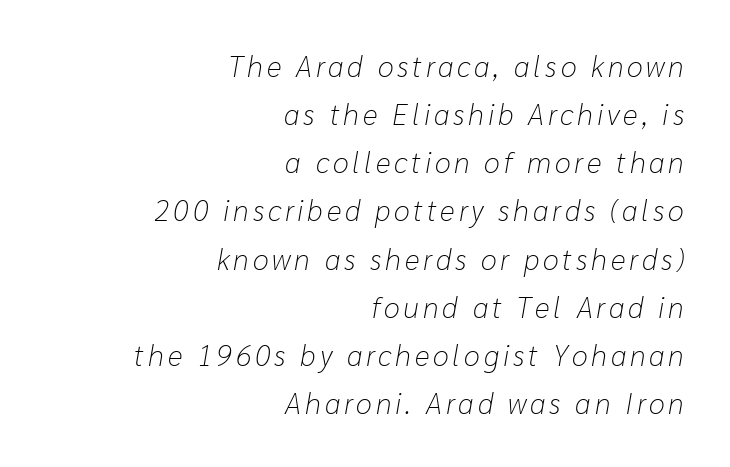
Q: Is the text bold? A: No.
Q: Is the text italic (slanted)? A: Yes, it leans right by about 10 degrees.
Q: Is the text underlined? A: No.
Q: How is the paragraph aligned? A: Right-aligned.
Q: Is the spacing between lines tight, normal or loose? A: Normal.
Q: Width (condensed, normal, or wide)? A: Normal.
Q: Stroke contrast? A: Low.
Q: x-height? A: Medium.
Q: Monospaced? A: No.
